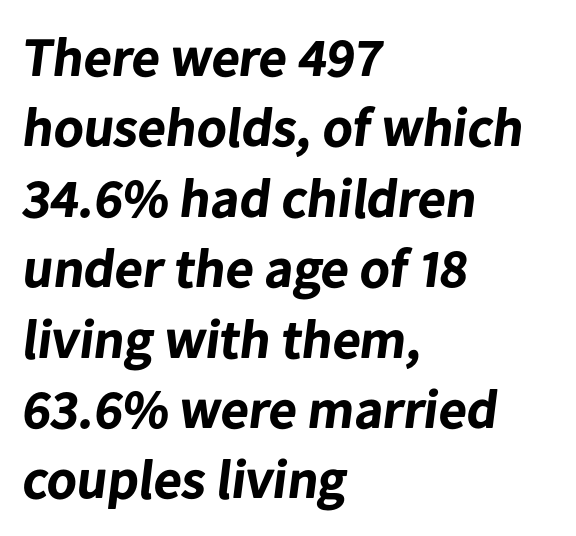
{"serif": "no", "bold": "yes", "weight": "bold", "width": "normal", "stroke_contrast": "low", "x_height": "medium", "monospaced": "no", "underline": "no", "align": "left", "line_spacing": "normal", "line_spacing_ratio": 1.28, "letter_spacing": "normal", "letter_spacing_em": 0.0, "glyph_px": 55}
